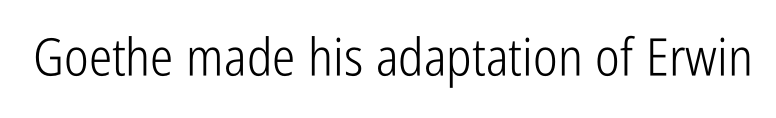
The image shows 52 px light, condensed sans-serif type, upright; set normal letter spacing, not underlined; low stroke contrast and a medium x-height.
